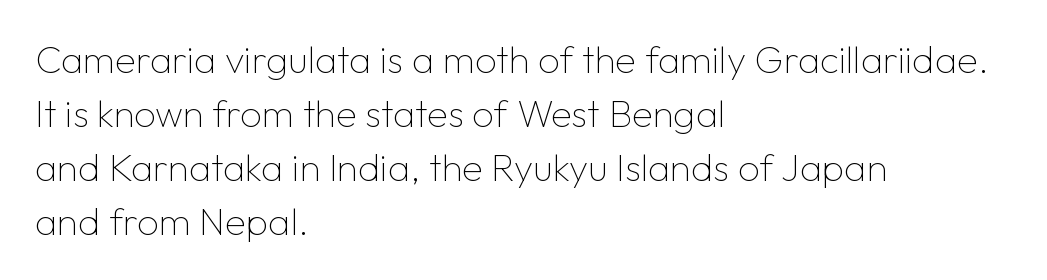
Q: Is the text bold? A: No.
Q: Is the text italic (slanted)? A: No, it is upright.
Q: Is the typeface a serif or a sans-serif typeface? A: Sans-serif.
Q: Is the text underlined? A: No.
Q: How is the paragraph aligned? A: Left-aligned.
Q: Is the spacing between letters normal or unusually wide? A: Normal.
Q: Is the spacing between lines tight, normal or loose? A: Normal.
Q: Width (condensed, normal, or wide)? A: Normal.
Q: Stroke contrast? A: Low.
Q: x-height? A: Medium.
Q: Monospaced? A: No.
